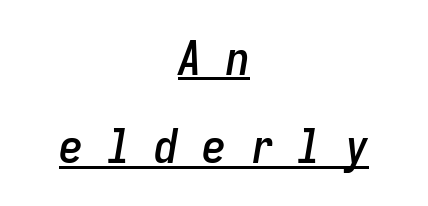
The image shows 48 px condensed type, italic (leaning right), monospaced; set centered, line spacing 1.84x, unusually wide letter spacing (+0.49 em), underlined; low stroke contrast and a medium x-height.
